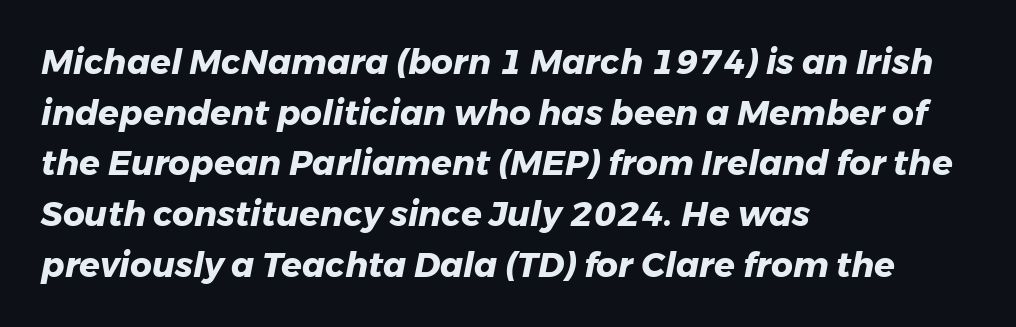
{"italic": "yes", "lean": "right", "slant_degrees": 11, "bold": "yes", "weight": "heavy", "width": "normal", "stroke_contrast": "low", "x_height": "medium", "monospaced": "no", "underline": "no", "align": "left", "line_spacing": "normal", "line_spacing_ratio": 1.49, "letter_spacing": "normal", "letter_spacing_em": 0.0, "glyph_px": 34}
